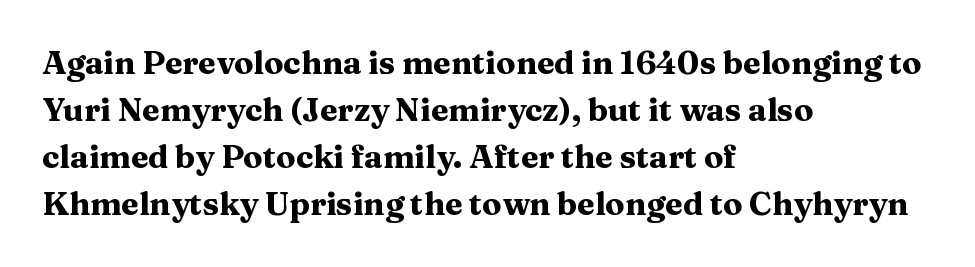
The image shows 32 px heavy, wide serif type, upright; set left-aligned, normal line spacing (1.47x), normal letter spacing, not underlined; medium stroke contrast and a medium x-height.
